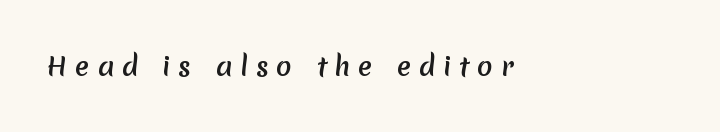
{"underline": "no", "align": "left", "letter_spacing": "wide", "letter_spacing_em": 0.3, "glyph_px": 26}
